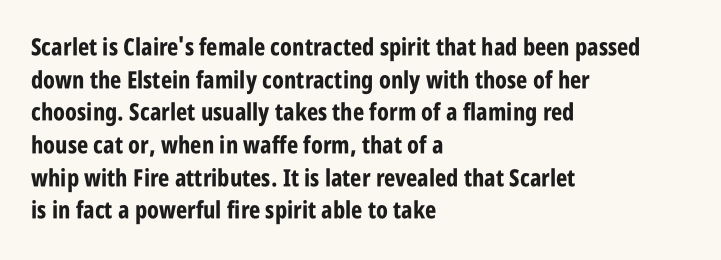
The rendering uses a moderate line-height, typical for paragraphs. The typography opts for an upright posture over an oblique one. Each word holds together tightly as a unit, with standard inter-letter gaps. Left-aligned paragraph, ragged on the right. The sample has been set heavy, in full bold. The string is rendered with underlining switched off.
